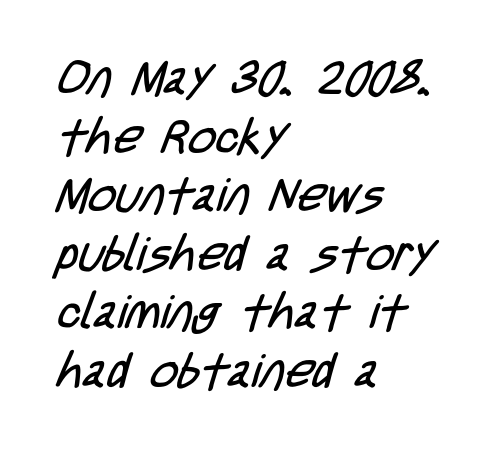
This rendering uses left alignment, leaving the right contour irregular. This reads as an unemphasized weight, regular at the heaviest. Bare-footed words on every line. Students, note that the glyphs here touch the page at normal intervals.
